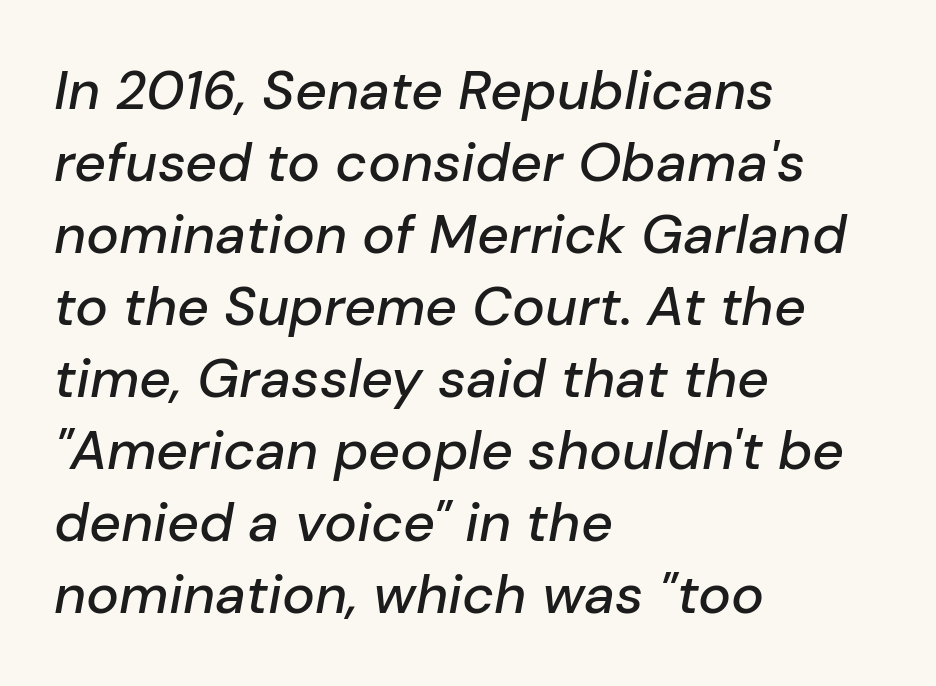
Spacing between characters is what you'd get straight out of the box. Each line starts at the same left margin while the right side varies. These lines are rendered in a variable-pitch font. Has an underline been added? It has not. An italicized treatment has been applied to the whole sample.
